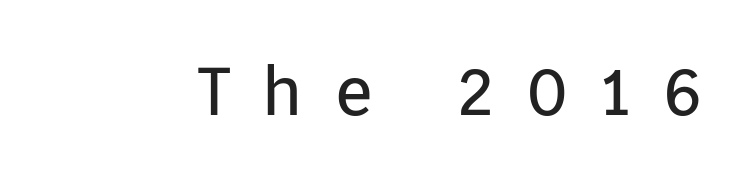
Q: Is the text bold? A: No.
Q: Is the text italic (slanted)? A: No, it is upright.
Q: Is the typeface a serif or a sans-serif typeface? A: Sans-serif.
Q: Is the text underlined? A: No.
Q: Is the spacing between letters normal or unusually wide? A: Unusually wide.
Q: Width (condensed, normal, or wide)? A: Normal.
Q: Stroke contrast? A: Low.
Q: x-height? A: Medium.
Q: Monospaced? A: No.
